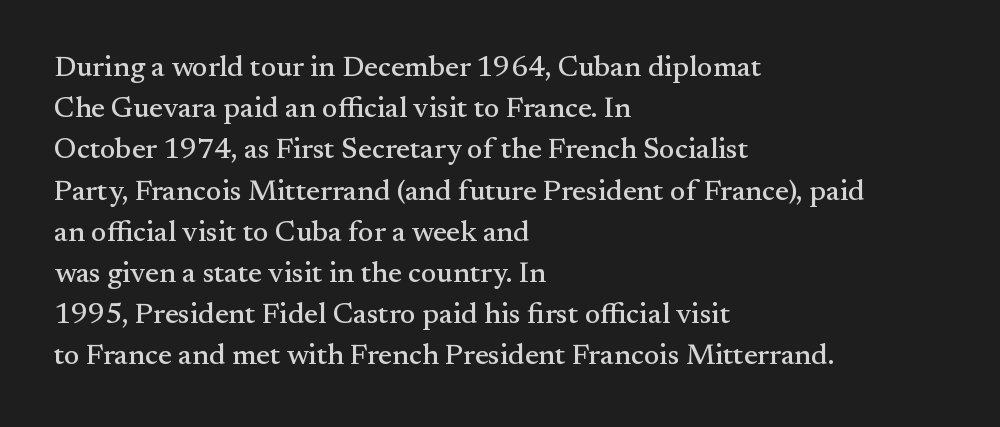
The image shows 29 px serif type, upright; set left-aligned, normal line spacing (1.42x), normal letter spacing, not underlined; medium stroke contrast and a small x-height.
